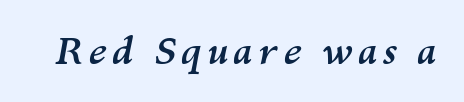
The image shows 37 px semibold type, italic (leaning right); set not underlined; medium stroke contrast and a medium x-height.
